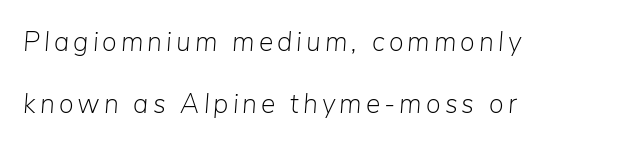
The image shows 27 px text type, italic (leaning right); set left-aligned, loose line spacing (2.28x), not underlined.
